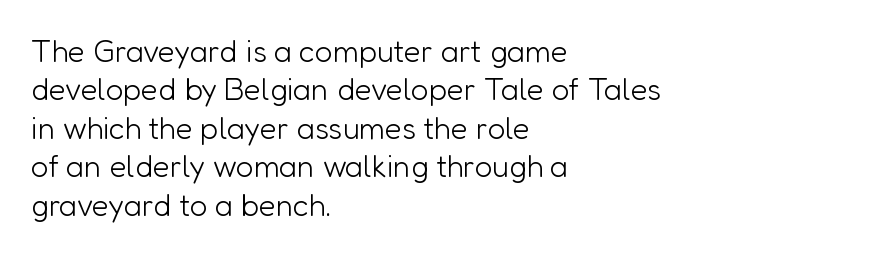
Q: Is the text bold? A: No.
Q: Is the text italic (slanted)? A: No, it is upright.
Q: Is the typeface a serif or a sans-serif typeface? A: Sans-serif.
Q: Is the text underlined? A: No.
Q: How is the paragraph aligned? A: Left-aligned.
Q: Is the spacing between letters normal or unusually wide? A: Normal.
Q: Width (condensed, normal, or wide)? A: Normal.
Q: Stroke contrast? A: Low.
Q: x-height? A: Medium.
Q: Monospaced? A: No.
